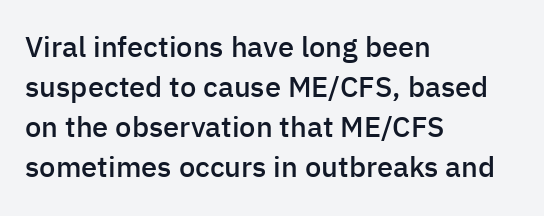
Q: Is the text bold? A: Semi-bold.
Q: Is the text italic (slanted)? A: No, it is upright.
Q: Is the typeface a serif or a sans-serif typeface? A: Sans-serif.
Q: Is the text underlined? A: No.
Q: How is the paragraph aligned? A: Left-aligned.
Q: Is the spacing between letters normal or unusually wide? A: Normal.
Q: Is the spacing between lines tight, normal or loose? A: Normal.
Q: Width (condensed, normal, or wide)? A: Normal.
Q: Stroke contrast? A: Low.
Q: x-height? A: Medium.
Q: Monospaced? A: No.
